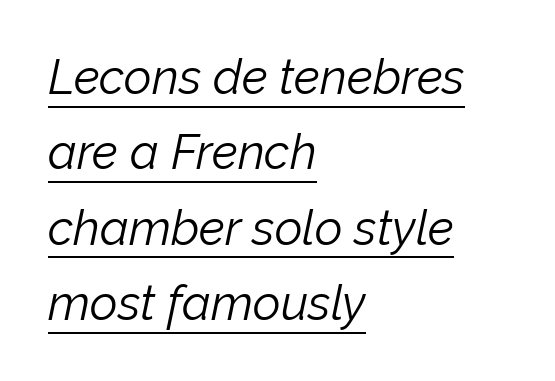
The image shows 48 px light type, italic (leaning right); set left-aligned, normal line spacing (1.57x), normal letter spacing, underlined; low stroke contrast and a medium x-height.
